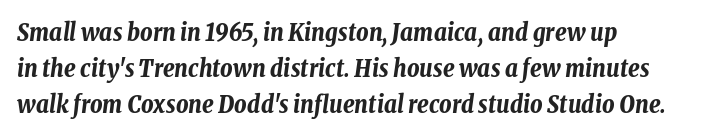
Any mark beneath the type? The region is blank. This is oblique type, the kind used for emphasis or titles. Teacher's note: observe the even left margin — that is flush-left alignment. Compared with typical body copy, the letter spacing here is the same. The leading is moderate, giving the passage an even texture.
